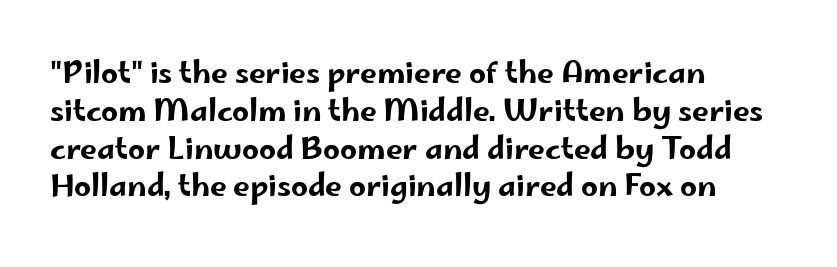
The image shows 30 px wide sans-serif type, upright; set left-aligned, normal line spacing (1.26x), normal letter spacing, not underlined; low stroke contrast and a small x-height.
